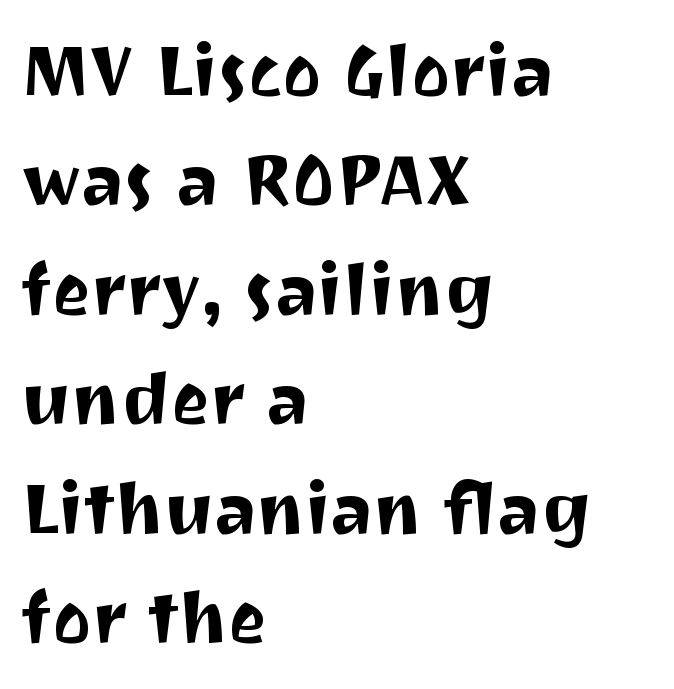
{"serif": "no", "italic": "no", "width": "normal", "stroke_contrast": "medium", "x_height": "medium", "monospaced": "no", "underline": "no", "align": "left", "line_spacing": "normal", "line_spacing_ratio": 1.5, "letter_spacing": "normal", "letter_spacing_em": 0.0, "glyph_px": 73}
